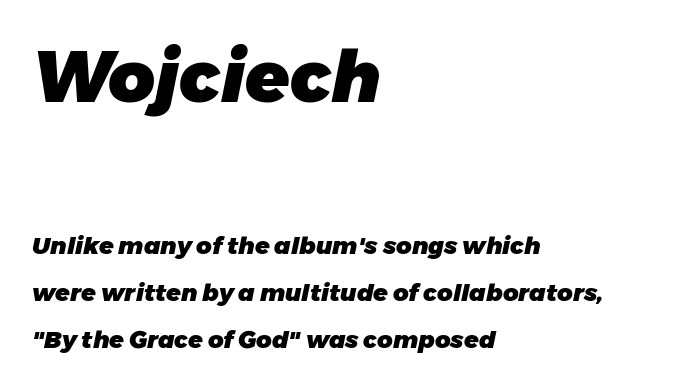
{"italic": "yes", "lean": "right", "slant_degrees": 11, "bold": "yes", "weight": "heavy", "width": "normal", "stroke_contrast": "low", "x_height": "medium", "monospaced": "no", "underline": "no", "align": "left", "line_spacing": "loose", "line_spacing_ratio": 1.95, "letter_spacing": "normal", "letter_spacing_em": 0.0, "larger_block": "first", "size_ratio": 3.0, "glyph_px": 72}
